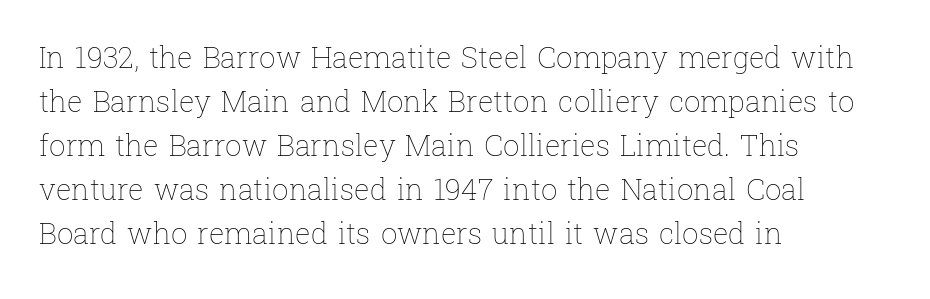
The image shows 29 px thin type, upright; set left-aligned, normal line spacing (1.52x), normal letter spacing, not underlined; low stroke contrast and a medium x-height.
